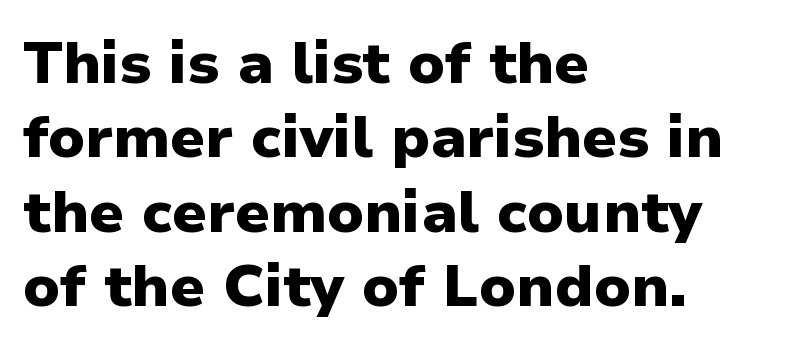
The image shows 59 px heavy sans-serif type, upright; set left-aligned, normal line spacing (1.26x), normal letter spacing, not underlined; low stroke contrast and a medium x-height.
